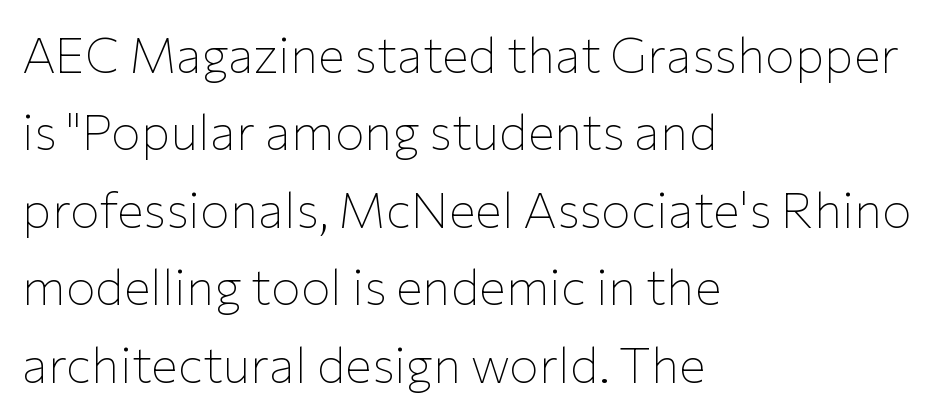
This sample uses an upright cut, with every glyph sitting square on the baseline. Evenly set lines give the paragraph a standard silhouette. Decoration check: the copy has no underline. Alignment: flush left.
